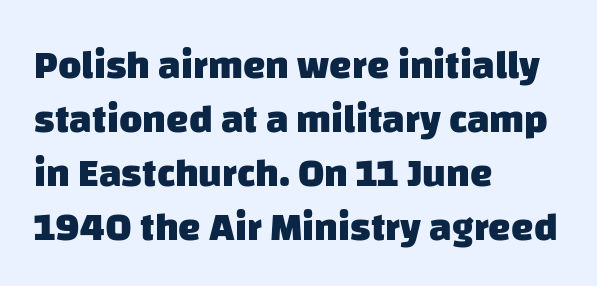
{"serif": "no", "bold": "yes", "weight": "heavy", "width": "normal", "stroke_contrast": "low", "x_height": "large", "monospaced": "no", "underline": "no", "align": "left", "line_spacing": "normal", "line_spacing_ratio": 1.35, "letter_spacing": "normal", "letter_spacing_em": 0.0, "glyph_px": 40}
